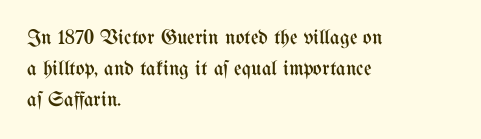
{"italic": "no", "bold": "no", "underline": "no", "align": "left", "line_spacing": "normal", "line_spacing_ratio": 1.47, "letter_spacing": "normal", "letter_spacing_em": 0.0, "glyph_px": 21}
